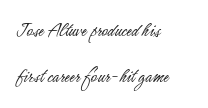
The image shows 21 px text type; set left-aligned, loose line spacing (2.17x), normal letter spacing, not underlined.
